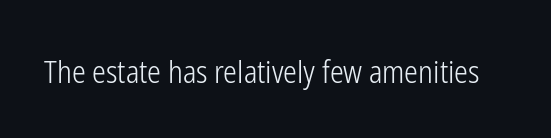
Here the designer chose a conventional face with non-uniform glyph widths. Serif or sans? Sans — the stroke terminals are bare. The lettering holds an erect, upright posture throughout. A quiet, ordinary-to-light weight characterises the typeface. The gaps between neighbouring characters are ordinary and unremarkable.
